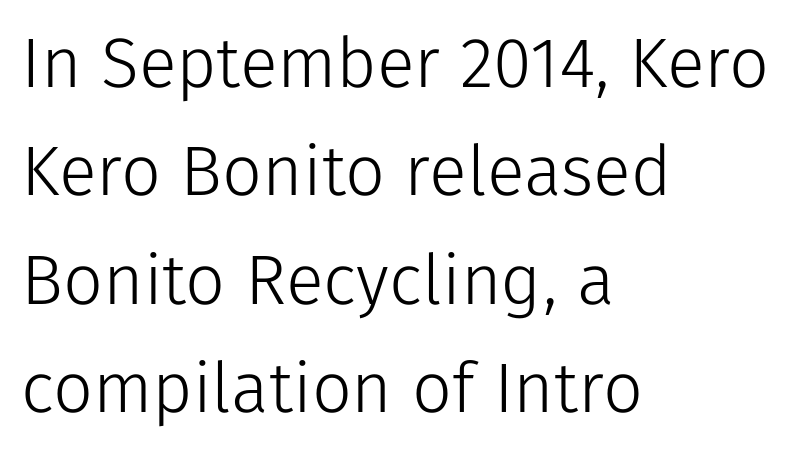
{"serif": "no", "italic": "no", "bold": "no", "weight": "light", "width": "normal", "stroke_contrast": "low", "x_height": "medium", "monospaced": "no", "underline": "no", "align": "left", "line_spacing": "normal", "line_spacing_ratio": 1.55, "letter_spacing": "normal", "letter_spacing_em": 0.0, "glyph_px": 70}
